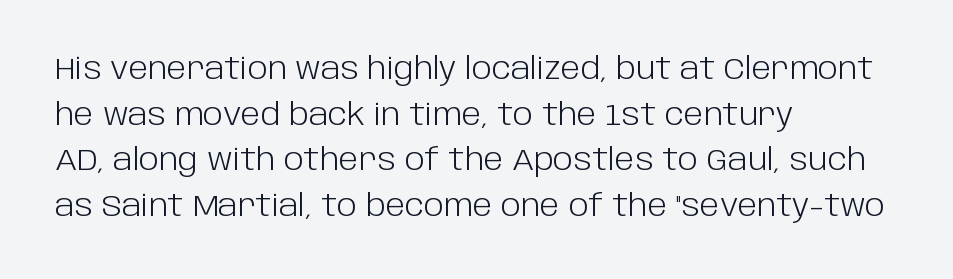
The image shows 30 px light sans-serif type, upright; set left-aligned, normal line spacing (1.52x), normal letter spacing, not underlined; low stroke contrast and a large x-height.
